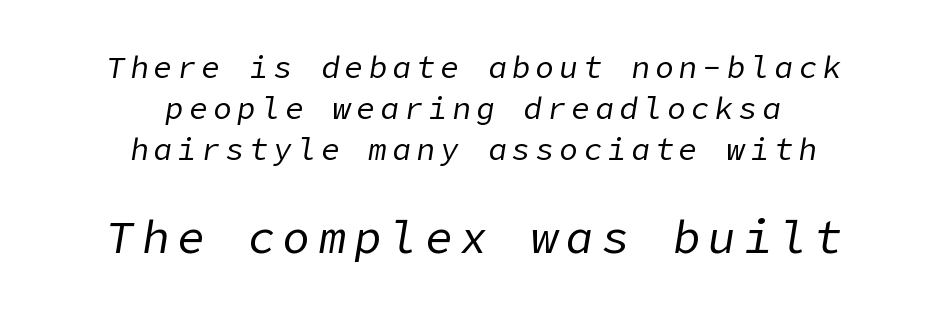
{"italic": "yes", "lean": "right", "slant_degrees": 9, "bold": "no", "weight": "regular", "width": "normal", "stroke_contrast": "low", "x_height": "medium", "underline": "no", "align": "center", "line_spacing": "normal", "line_spacing_ratio": 1.33, "larger_block": "second", "size_ratio": 1.48, "glyph_px": 46}
